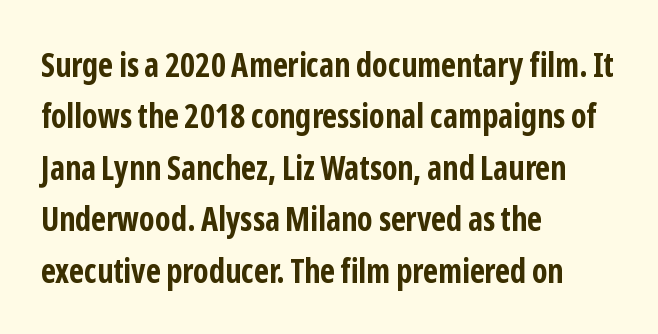
The image shows 33 px bold, condensed sans-serif type, upright; set left-aligned, normal line spacing (1.56x), normal letter spacing, not underlined; low stroke contrast and a medium x-height.
